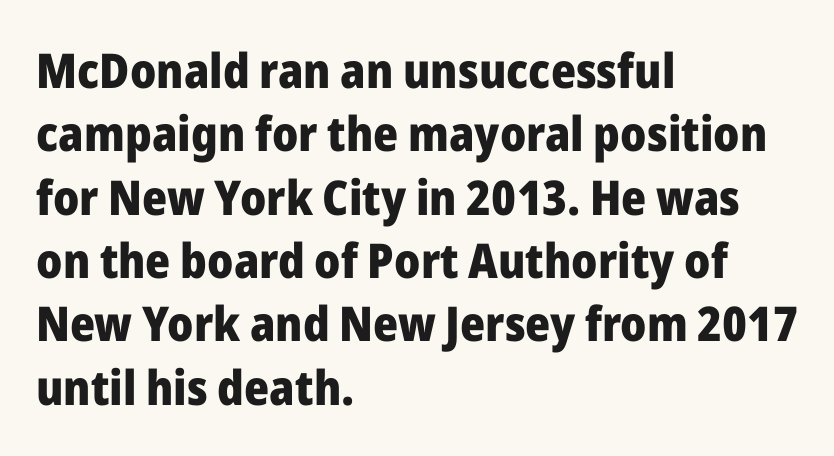
The image shows 48 px heavy sans-serif type, upright; set left-aligned, normal line spacing (1.32x), normal letter spacing, not underlined; low stroke contrast and a medium x-height.
